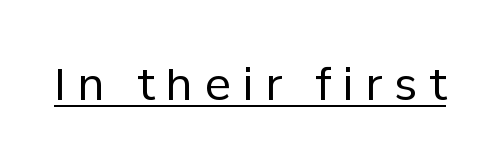
The image shows 44 px regular-weight sans-serif type, upright; set unusually wide letter spacing (+0.26 em), underlined; low stroke contrast and a medium x-height.
